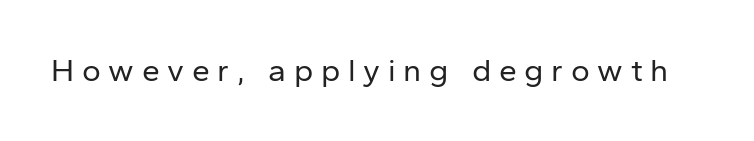
{"serif": "no", "italic": "no", "bold": "no", "weight": "regular", "width": "normal", "stroke_contrast": "low", "x_height": "medium", "monospaced": "no", "underline": "no", "letter_spacing": "wide", "letter_spacing_em": 0.24, "glyph_px": 32}
